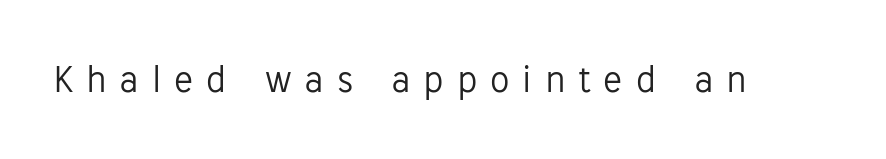
Each word looks stretched out because of the extra space between its letters. Looks like regular typesetting: each glyph gets only the width it needs. Each row of text sits above clean, open space. The type family on display is of the sans-serif kind. Think standard paragraph weight, or any step lighter than that.
